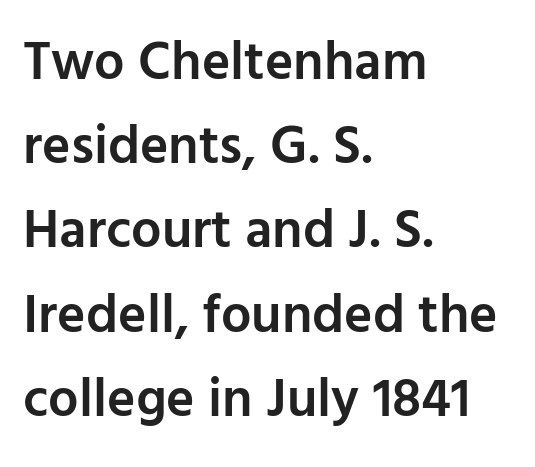
Q: Is the text bold? A: Semi-bold.
Q: Is the text italic (slanted)? A: No, it is upright.
Q: Is the typeface a serif or a sans-serif typeface? A: Sans-serif.
Q: Is the text underlined? A: No.
Q: How is the paragraph aligned? A: Left-aligned.
Q: Is the spacing between letters normal or unusually wide? A: Normal.
Q: Is the spacing between lines tight, normal or loose? A: Normal.
Q: Width (condensed, normal, or wide)? A: Normal.
Q: Stroke contrast? A: Low.
Q: x-height? A: Medium.
Q: Monospaced? A: No.
